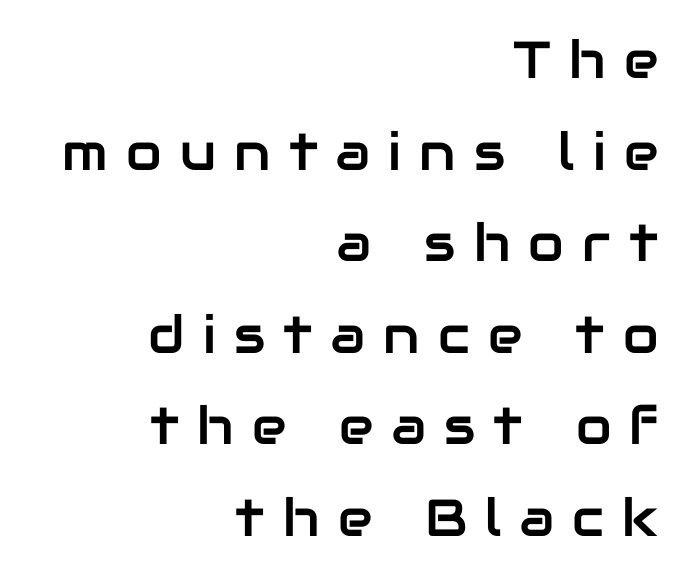
{"serif": "no", "italic": "no", "width": "normal", "stroke_contrast": "low", "x_height": "medium", "monospaced": "no", "underline": "no", "align": "right", "line_spacing_ratio": 1.76, "letter_spacing": "wide", "letter_spacing_em": 0.35, "glyph_px": 52}
